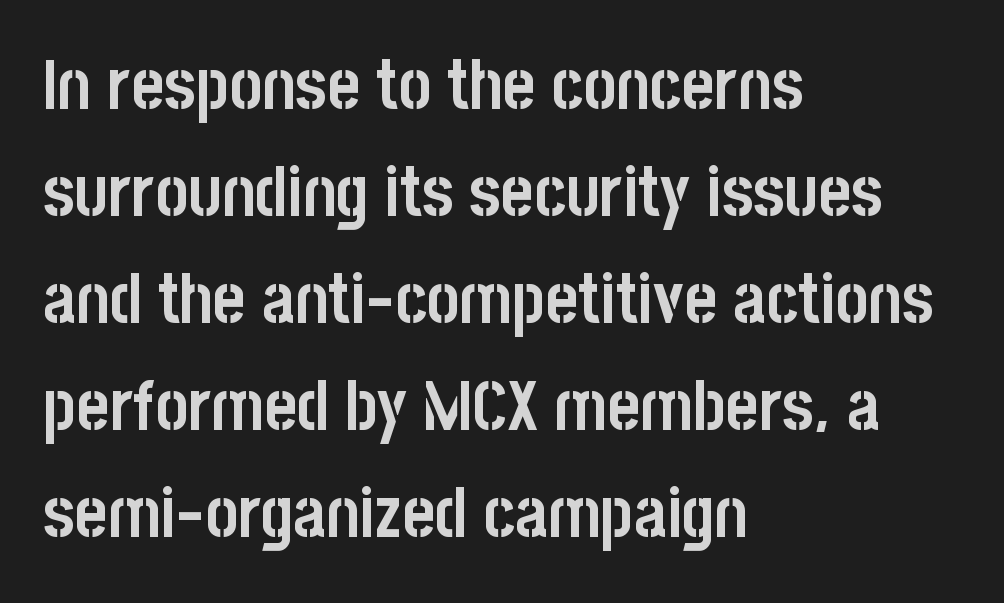
Students, note that the glyphs here touch the page at normal intervals. Chunky letters — that's bold for sure. The typeface chosen for these lines omits serifs. A bare baseline throughout the passage.
